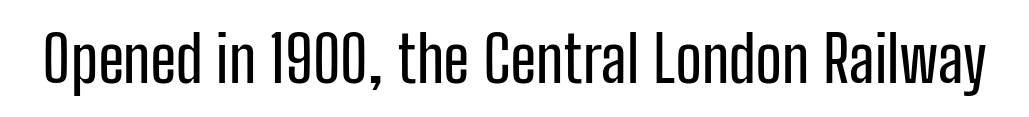
Q: Is the text italic (slanted)? A: No, it is upright.
Q: Is the typeface a serif or a sans-serif typeface? A: Sans-serif.
Q: Is the text underlined? A: No.
Q: Is the spacing between letters normal or unusually wide? A: Normal.
Q: Width (condensed, normal, or wide)? A: Condensed.
Q: Stroke contrast? A: Low.
Q: x-height? A: Medium.
Q: Monospaced? A: No.
